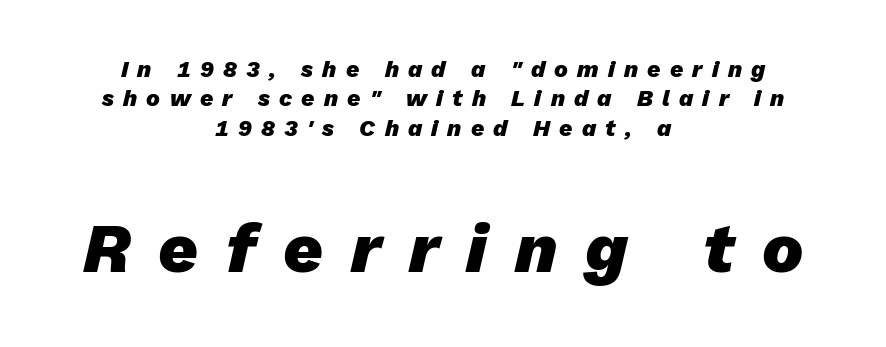
{"italic": "yes", "lean": "right", "slant_degrees": 13, "bold": "yes", "weight": "heavy", "width": "normal", "stroke_contrast": "low", "x_height": "medium", "monospaced": "no", "underline": "no", "align": "center", "line_spacing": "normal", "line_spacing_ratio": 1.28, "letter_spacing": "wide", "letter_spacing_em": 0.4, "larger_block": "second", "size_ratio": 3.0, "glyph_px": 69}
